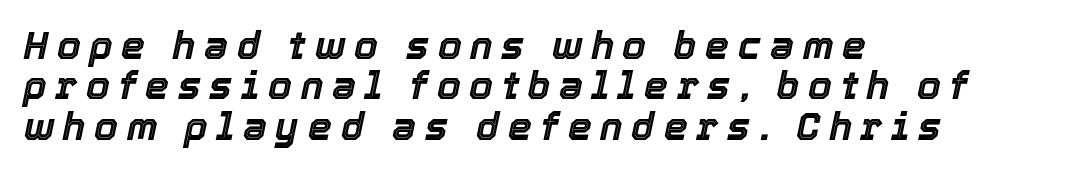
The image shows 38 px text type, italic (leaning right); set left-aligned, tight line spacing (1.06x), unusually wide letter spacing (+0.23 em), not underlined; a medium x-height.
